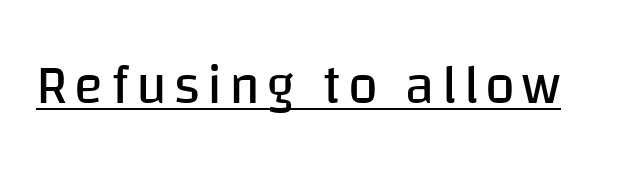
The image shows 54 px regular-weight sans-serif type, upright; set underlined; low stroke contrast and a large x-height.
